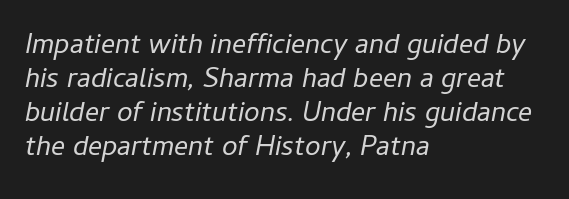
The zone under the glyphs is completely vacant. In CSS terms this would be text-align: left. Looks like regular typesetting: each glyph gets only the width it needs. This sample uses an oblique cut, with every glyph tilted off the vertical. Letter spacing: default. Ink coverage per letter is moderate at most.
